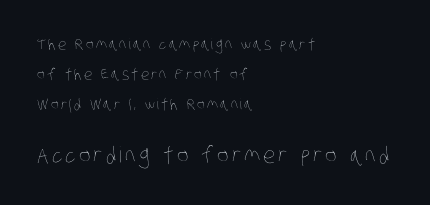
{"bold": "no", "underline": "no", "align": "left", "line_spacing": "loose", "line_spacing_ratio": 1.99, "larger_block": "second", "size_ratio": 1.47, "glyph_px": 22}
